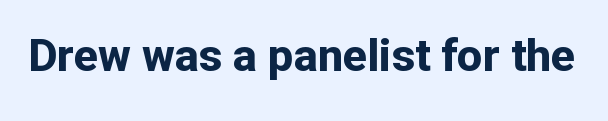
The image shows 45 px bold sans-serif type, upright; set normal letter spacing, not underlined; low stroke contrast and a medium x-height.
